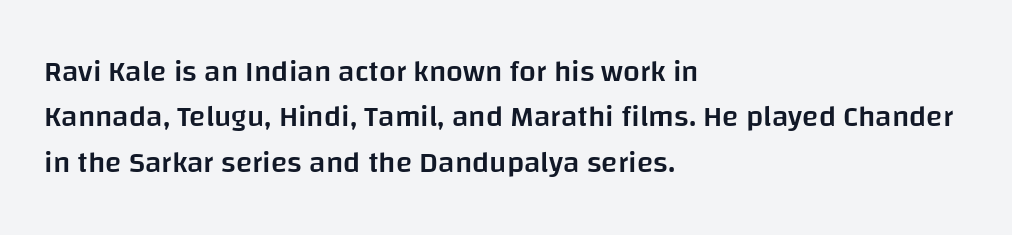
{"serif": "no", "italic": "no", "bold": "semi", "weight": "semibold", "width": "normal", "stroke_contrast": "low", "x_height": "large", "monospaced": "no", "underline": "no", "align": "left", "line_spacing": "normal", "line_spacing_ratio": 1.51, "letter_spacing": "normal", "letter_spacing_em": 0.0, "glyph_px": 30}
